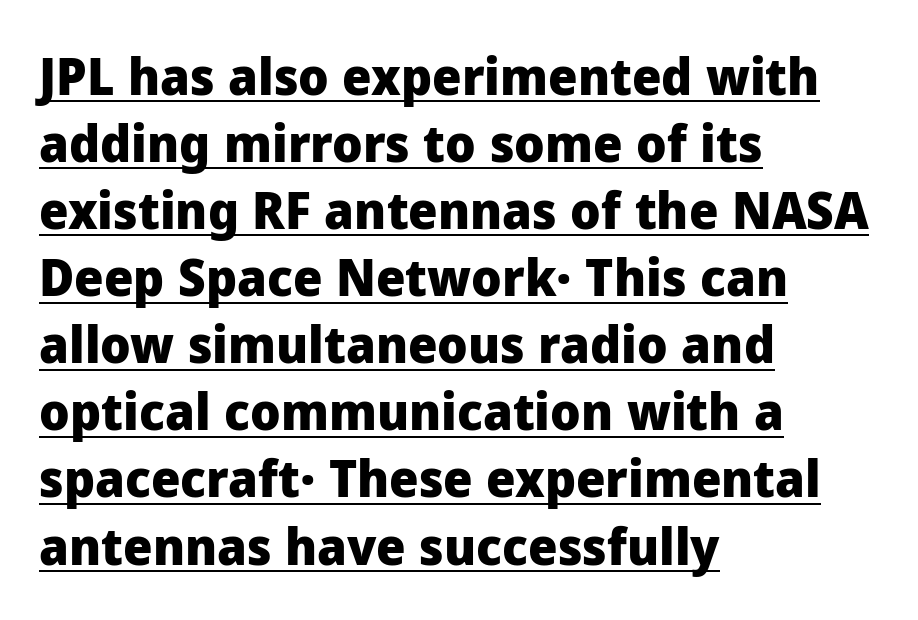
Q: Is the text bold? A: Yes.
Q: Is the text italic (slanted)? A: No, it is upright.
Q: Is the typeface a serif or a sans-serif typeface? A: Sans-serif.
Q: Is the text underlined? A: Yes.
Q: How is the paragraph aligned? A: Left-aligned.
Q: Is the spacing between letters normal or unusually wide? A: Normal.
Q: Is the spacing between lines tight, normal or loose? A: Normal.
Q: Width (condensed, normal, or wide)? A: Normal.
Q: Stroke contrast? A: Low.
Q: x-height? A: Medium.
Q: Monospaced? A: No.
